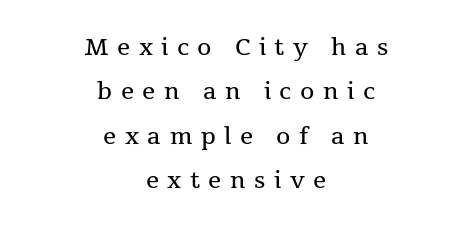
The image shows 23 px text type, upright; set centered, loose line spacing (1.93x), unusually wide letter spacing (+0.37 em), not underlined.
